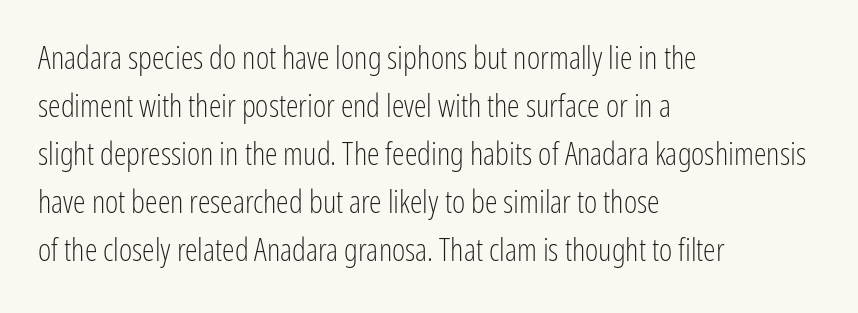
{"serif": "no", "italic": "no", "bold": "no", "weight": "light", "width": "condensed", "stroke_contrast": "low", "x_height": "medium", "monospaced": "no", "underline": "no", "align": "left", "line_spacing": "normal", "line_spacing_ratio": 1.5, "letter_spacing": "normal", "letter_spacing_em": 0.0, "glyph_px": 32}
